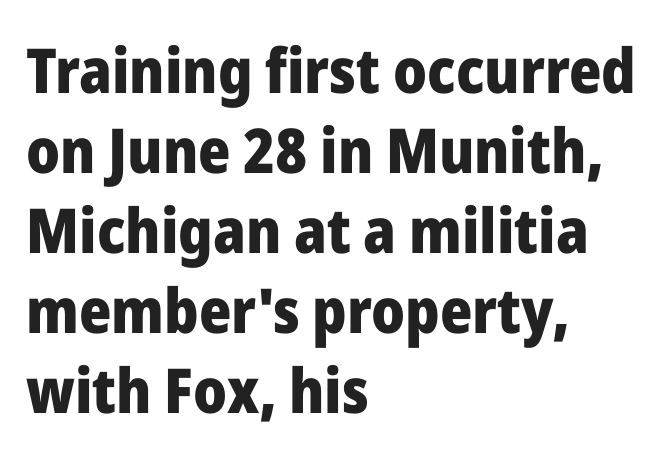
Q: Is the text bold? A: Yes.
Q: Is the text italic (slanted)? A: No, it is upright.
Q: Is the typeface a serif or a sans-serif typeface? A: Sans-serif.
Q: Is the text underlined? A: No.
Q: How is the paragraph aligned? A: Left-aligned.
Q: Is the spacing between letters normal or unusually wide? A: Normal.
Q: Is the spacing between lines tight, normal or loose? A: Normal.
Q: Width (condensed, normal, or wide)? A: Normal.
Q: Stroke contrast? A: Low.
Q: x-height? A: Medium.
Q: Monospaced? A: No.
